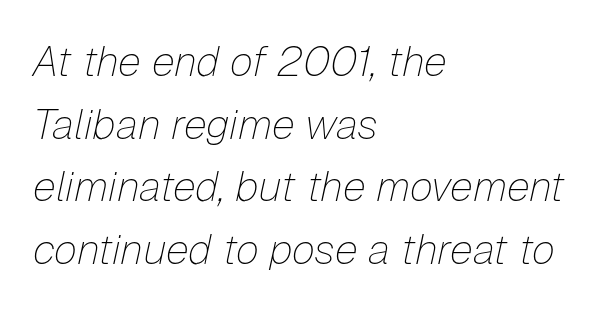
Descenders hang freely into open space. Successive baselines arrive at the customary interval. A typesetter would call this zero additional tracking. Teacher's note: observe the even left margin — that is flush-left alignment. The face used here has a pronounced slope to its letters. Think of a printed novel: that variable character pitch is what you see here.
